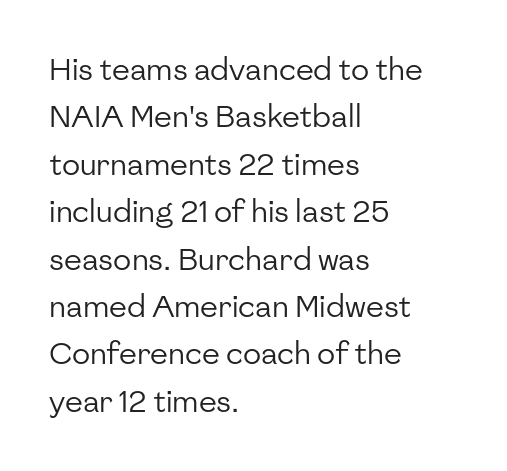
Q: Is the text bold? A: No.
Q: Is the text italic (slanted)? A: No, it is upright.
Q: Is the typeface a serif or a sans-serif typeface? A: Sans-serif.
Q: Is the text underlined? A: No.
Q: How is the paragraph aligned? A: Left-aligned.
Q: Is the spacing between letters normal or unusually wide? A: Normal.
Q: Is the spacing between lines tight, normal or loose? A: Normal.
Q: Width (condensed, normal, or wide)? A: Normal.
Q: Stroke contrast? A: Low.
Q: x-height? A: Medium.
Q: Monospaced? A: No.
